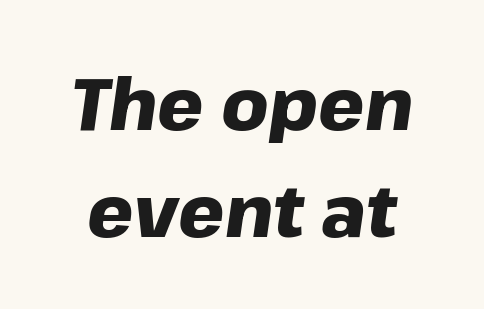
The whole block is typeset with a tilt. These lines sit exactly where default settings would place them. Proportional: the letters do not fall into vertical columns. Lines of text with bare space underneath.
